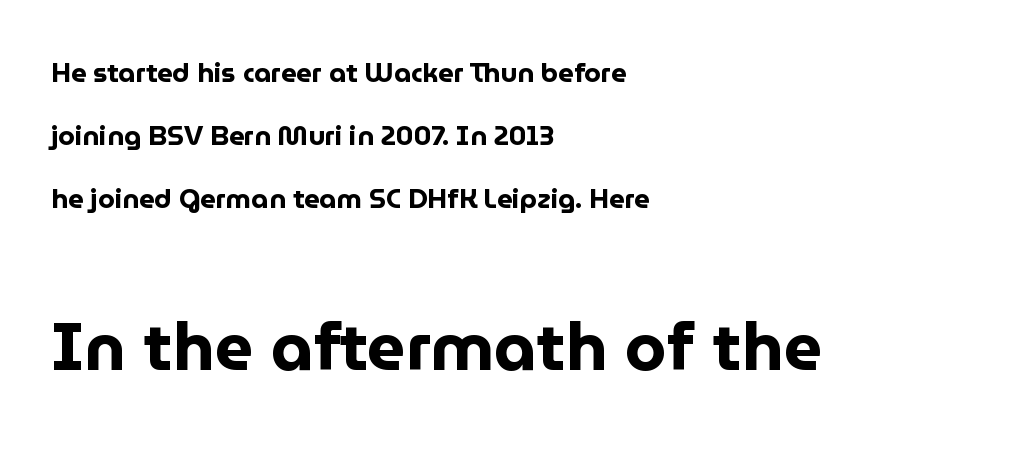
Q: Is the text bold? A: Yes.
Q: Is the text italic (slanted)? A: No, it is upright.
Q: Is the typeface a serif or a sans-serif typeface? A: Sans-serif.
Q: Is the text underlined? A: No.
Q: How is the paragraph aligned? A: Left-aligned.
Q: Is the spacing between letters normal or unusually wide? A: Normal.
Q: Is the spacing between lines tight, normal or loose? A: Loose.
Q: Which block of text is set in a larger size, the first (top) or the second (bottom)? A: The second (bottom) one.
Q: Width (condensed, normal, or wide)? A: Normal.
Q: Stroke contrast? A: Low.
Q: x-height? A: Medium.
Q: Monospaced? A: No.
